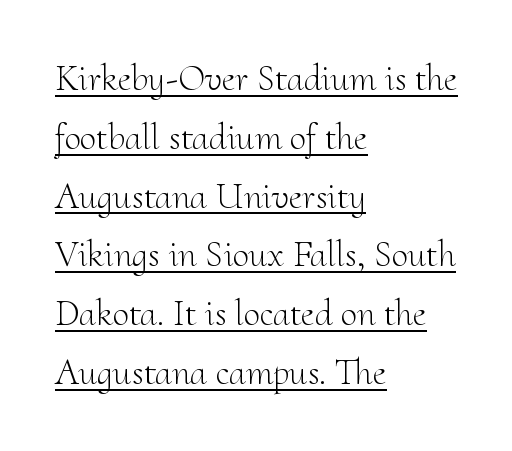
Q: Is the text bold? A: No.
Q: Is the text italic (slanted)? A: No, it is upright.
Q: Is the typeface a serif or a sans-serif typeface? A: Serif.
Q: Is the text underlined? A: Yes.
Q: How is the paragraph aligned? A: Left-aligned.
Q: Is the spacing between letters normal or unusually wide? A: Normal.
Q: Is the spacing between lines tight, normal or loose? A: Normal.
Q: Width (condensed, normal, or wide)? A: Normal.
Q: Stroke contrast? A: Medium.
Q: x-height? A: Small.
Q: Monospaced? A: No.
